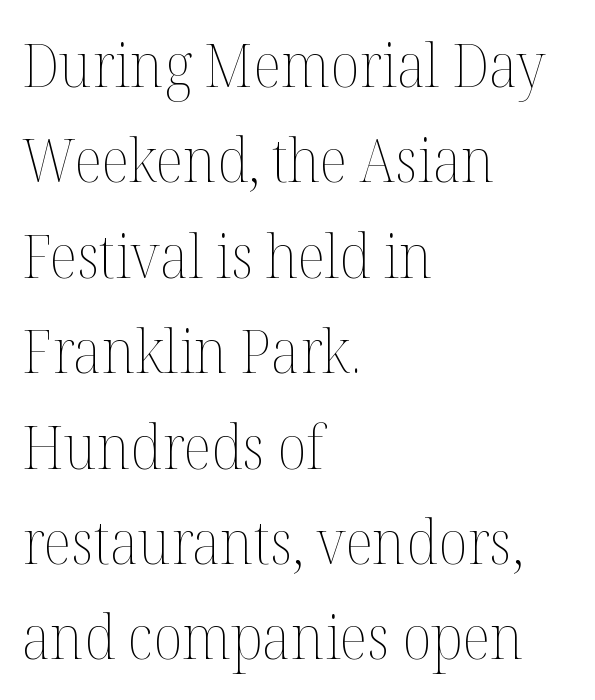
Q: Is the text bold? A: No.
Q: Is the text italic (slanted)? A: No, it is upright.
Q: Is the text underlined? A: No.
Q: How is the paragraph aligned? A: Left-aligned.
Q: Is the spacing between letters normal or unusually wide? A: Normal.
Q: Is the spacing between lines tight, normal or loose? A: Normal.
Q: Width (condensed, normal, or wide)? A: Normal.
Q: Stroke contrast? A: Medium.
Q: x-height? A: Medium.
Q: Monospaced? A: No.
